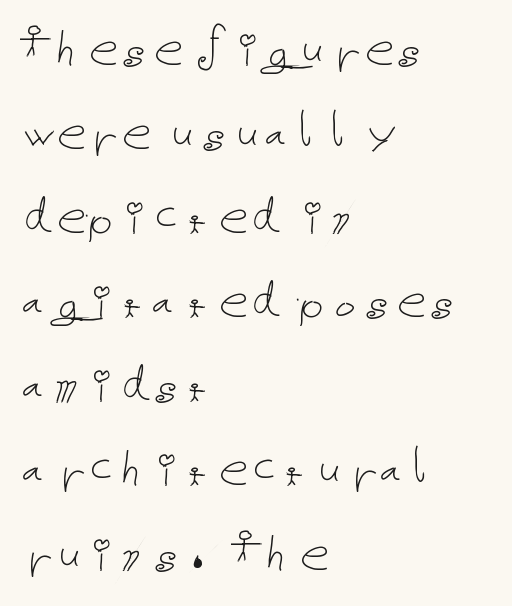
Q: Is the text bold? A: No.
Q: Is the text italic (slanted)? A: No, it is upright.
Q: Is the text underlined? A: No.
Q: How is the paragraph aligned? A: Left-aligned.
Q: Is the spacing between letters normal or unusually wide? A: Normal.
Q: Is the spacing between lines tight, normal or loose? A: Normal.
Q: Width (condensed, normal, or wide)? A: Normal.
Q: Stroke contrast? A: Low.
Q: x-height? A: Medium.
